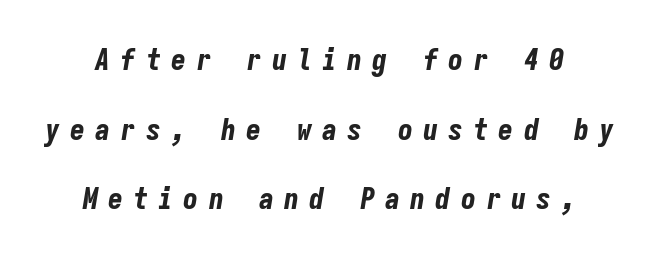
This sample has the even, mechanical cadence of fixed-width lettering. The area under the type is left untouched. You'd pick this weight for a headline — it's a proper bold. The line texture is sparse and dotted thanks to wide tracking.
